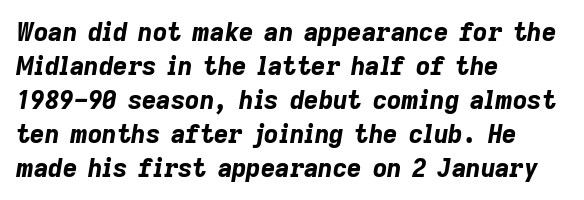
Q: Is the text bold? A: Yes.
Q: Is the text italic (slanted)? A: Yes, it leans right by about 9 degrees.
Q: Is the text underlined? A: No.
Q: How is the paragraph aligned? A: Left-aligned.
Q: Is the spacing between letters normal or unusually wide? A: Normal.
Q: Is the spacing between lines tight, normal or loose? A: Normal.
